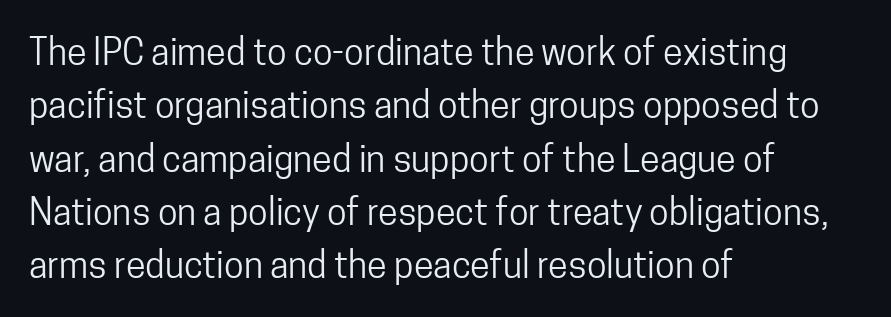
Q: Is the text bold? A: No.
Q: Is the text italic (slanted)? A: No, it is upright.
Q: Is the typeface a serif or a sans-serif typeface? A: Sans-serif.
Q: Is the text underlined? A: No.
Q: How is the paragraph aligned? A: Left-aligned.
Q: Is the spacing between letters normal or unusually wide? A: Normal.
Q: Is the spacing between lines tight, normal or loose? A: Normal.
Q: Width (condensed, normal, or wide)? A: Condensed.
Q: Stroke contrast? A: Low.
Q: x-height? A: Medium.
Q: Monospaced? A: No.
